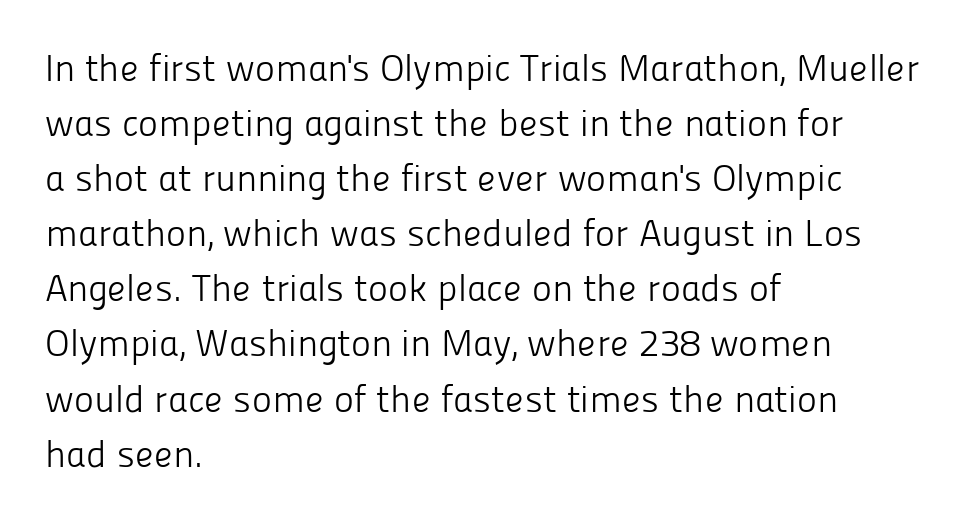
The image shows 38 px light sans-serif type, upright; set left-aligned, normal line spacing (1.45x), normal letter spacing, not underlined; low stroke contrast and a medium x-height.
